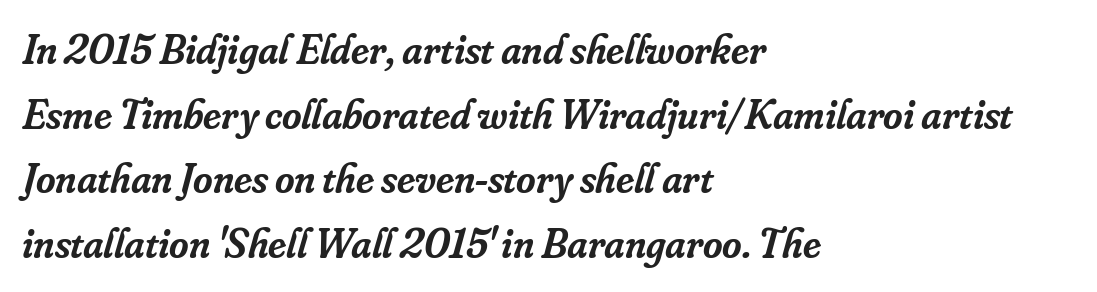
{"serif": "yes", "italic": "yes", "lean": "right", "slant_degrees": 16, "bold": "semi", "weight": "semibold", "width": "normal", "stroke_contrast": "low", "x_height": "small", "monospaced": "no", "underline": "no", "align": "left", "line_spacing": "normal", "line_spacing_ratio": 1.54, "letter_spacing": "normal", "letter_spacing_em": 0.0, "glyph_px": 42}
